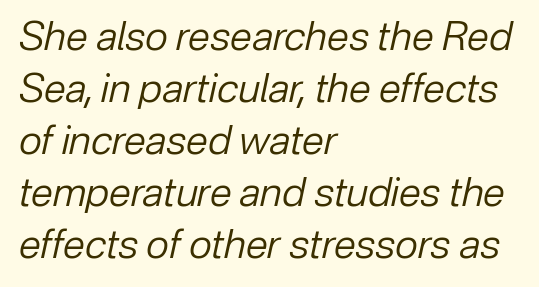
The image shows 40 px regular-weight type, italic (leaning right); set left-aligned, normal line spacing (1.3x), normal letter spacing, not underlined; low stroke contrast and a medium x-height.
